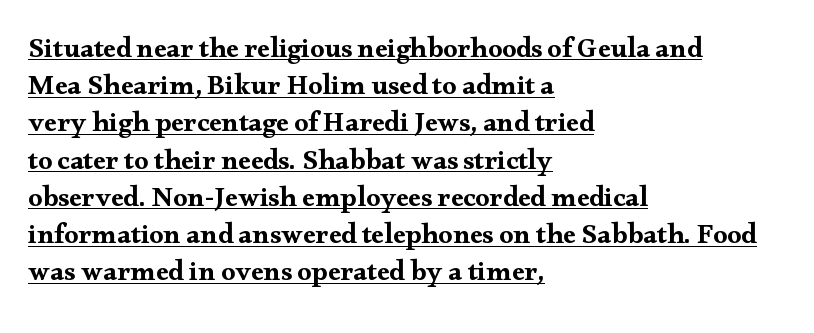
Every row of glyphs begins at an identical x-position on the left. Nothing unusual about the tracking: characters are spaced as the font intends. Summary of vertical rhythm: regular, with standard interline spacing. This sample has the flowing, uneven cadence of proportional lettering.
